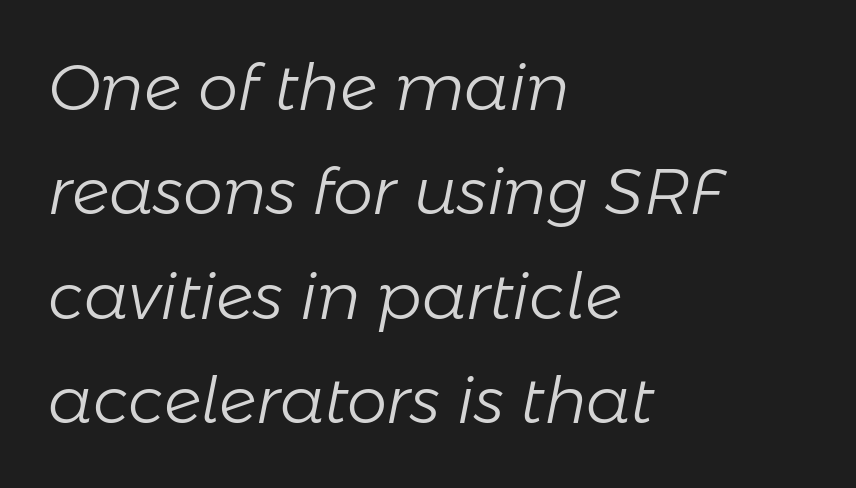
{"italic": "yes", "lean": "right", "slant_degrees": 11, "bold": "no", "weight": "light", "width": "normal", "stroke_contrast": "low", "x_height": "medium", "monospaced": "no", "underline": "no", "align": "left", "line_spacing": "normal", "line_spacing_ratio": 1.63, "letter_spacing": "normal", "letter_spacing_em": 0.0, "glyph_px": 64}
